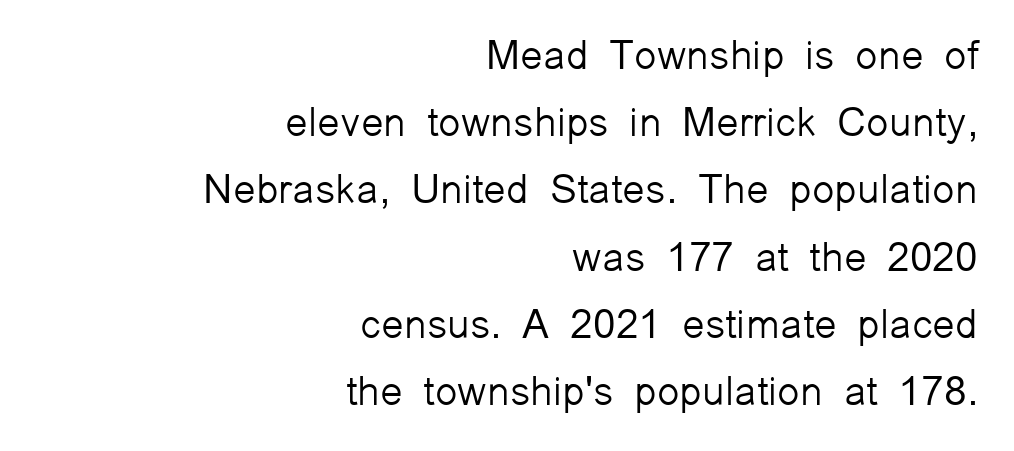
The image shows 41 px light sans-serif type, upright; set right-aligned, normal line spacing (1.64x), normal letter spacing, not underlined; low stroke contrast and a medium x-height.
